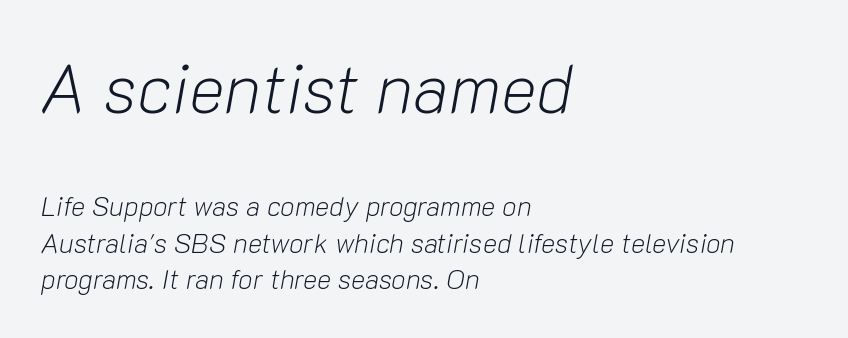
{"italic": "yes", "lean": "right", "slant_degrees": 10, "bold": "no", "weight": "light", "width": "normal", "stroke_contrast": "low", "x_height": "medium", "monospaced": "no", "underline": "no", "align": "left", "line_spacing": "normal", "line_spacing_ratio": 1.35, "letter_spacing": "normal", "letter_spacing_em": 0.0, "larger_block": "first", "size_ratio": 2.52, "glyph_px": 68}
